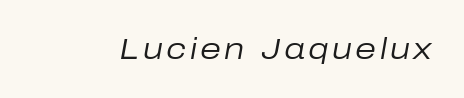
The image shows 30 px regular-weight type, italic (leaning right); set not underlined; low stroke contrast and a medium x-height.
